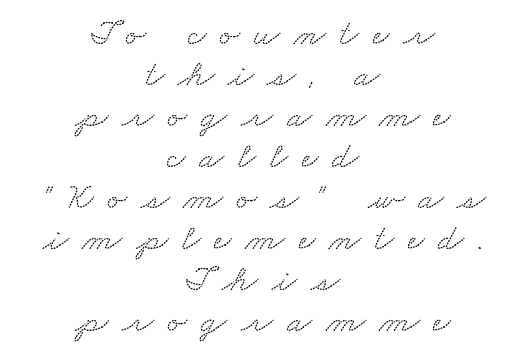
{"serif": "yes", "width": "wide", "stroke_contrast": "low", "x_height": "small", "monospaced": "no", "underline": "no", "align": "center", "line_spacing": "tight", "line_spacing_ratio": 1.11, "letter_spacing": "wide", "letter_spacing_em": 0.37, "glyph_px": 37}
